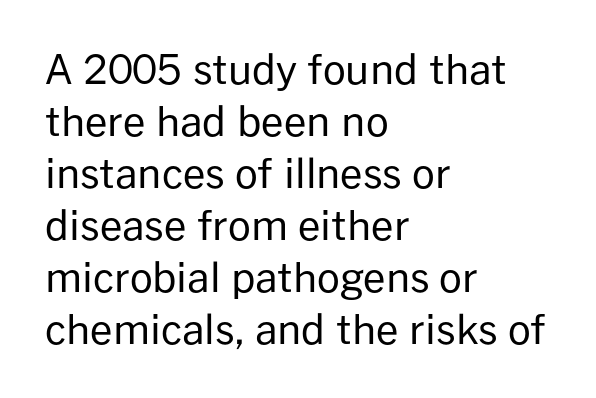
Q: Is the text bold? A: No.
Q: Is the text italic (slanted)? A: No, it is upright.
Q: Is the typeface a serif or a sans-serif typeface? A: Sans-serif.
Q: Is the text underlined? A: No.
Q: How is the paragraph aligned? A: Left-aligned.
Q: Is the spacing between letters normal or unusually wide? A: Normal.
Q: Is the spacing between lines tight, normal or loose? A: Normal.
Q: Width (condensed, normal, or wide)? A: Normal.
Q: Stroke contrast? A: Low.
Q: x-height? A: Medium.
Q: Monospaced? A: No.
